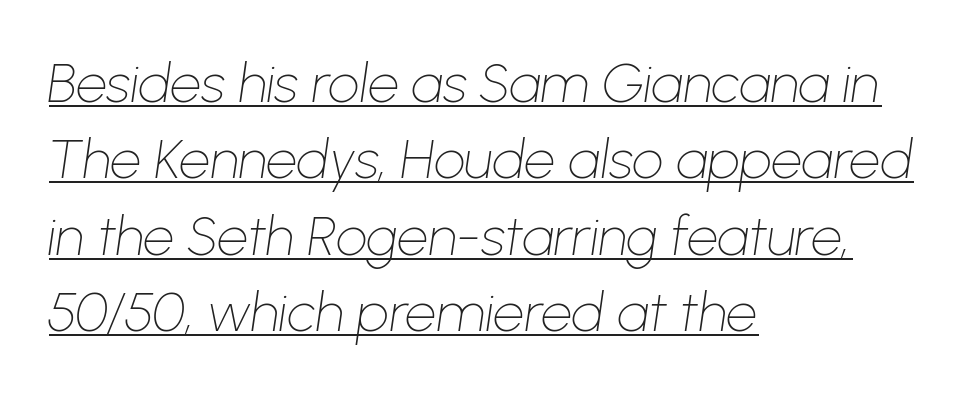
{"italic": "yes", "lean": "right", "slant_degrees": 8, "bold": "no", "weight": "thin", "width": "normal", "stroke_contrast": "low", "x_height": "medium", "monospaced": "no", "underline": "yes", "align": "left", "line_spacing": "normal", "line_spacing_ratio": 1.39, "letter_spacing": "normal", "letter_spacing_em": 0.0, "glyph_px": 55}
